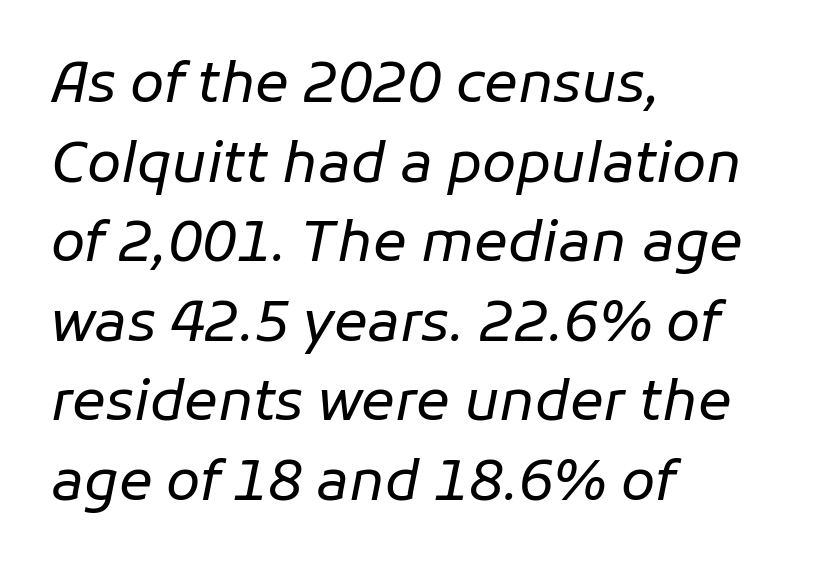
Looks like regular typesetting: each glyph gets only the width it needs. Each stroke keeps to a modest, everyday thickness or less. Beneath every word, the page is bare. Spacing between characters is what you'd get straight out of the box.
